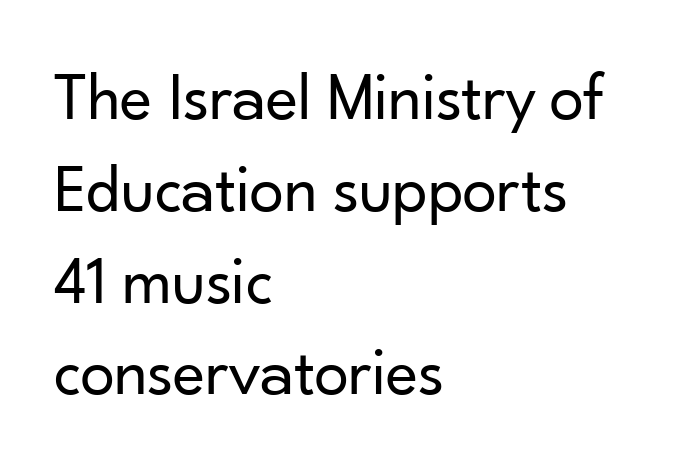
Stroke terminals: plain, sans-serif. The area under the type is left untouched. The passage shown has conventional tracking throughout. The text block is weighted toward the left margin, trailing off unevenly rightward.
